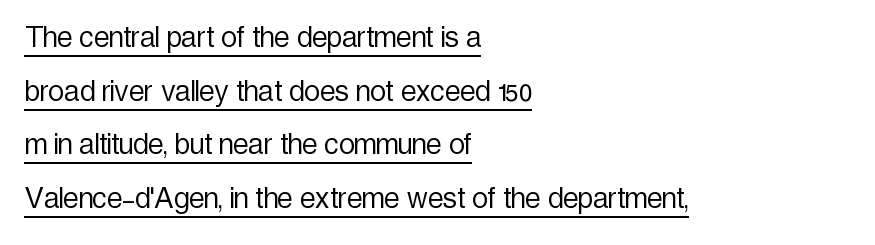
Q: Is the text bold? A: No.
Q: Is the text italic (slanted)? A: No, it is upright.
Q: Is the typeface a serif or a sans-serif typeface? A: Sans-serif.
Q: Is the text underlined? A: Yes.
Q: How is the paragraph aligned? A: Left-aligned.
Q: Is the spacing between letters normal or unusually wide? A: Normal.
Q: Is the spacing between lines tight, normal or loose? A: Normal.
Q: Width (condensed, normal, or wide)? A: Condensed.
Q: x-height? A: Medium.
Q: Monospaced? A: No.
